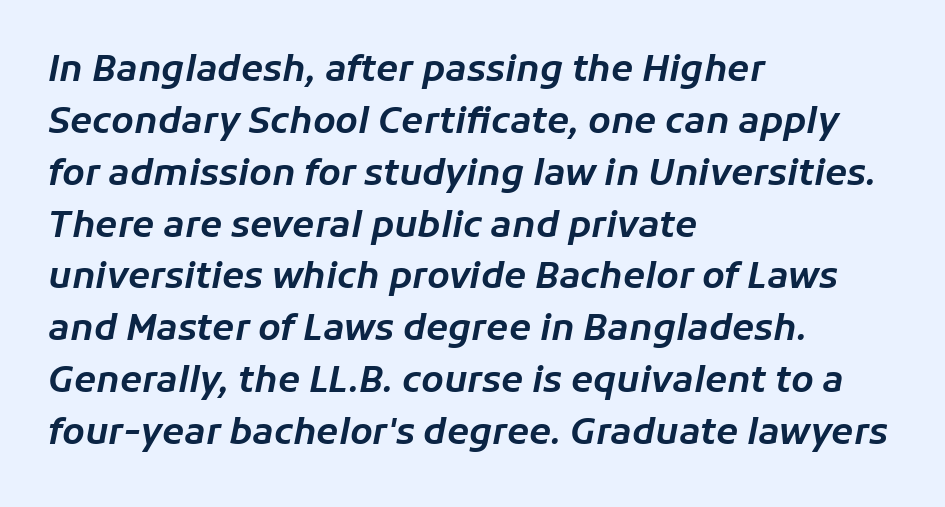
{"italic": "yes", "lean": "right", "slant_degrees": 11, "width": "normal", "stroke_contrast": "low", "x_height": "medium", "monospaced": "no", "underline": "no", "align": "left", "line_spacing": "normal", "line_spacing_ratio": 1.44, "letter_spacing": "normal", "letter_spacing_em": 0.0, "glyph_px": 36}
